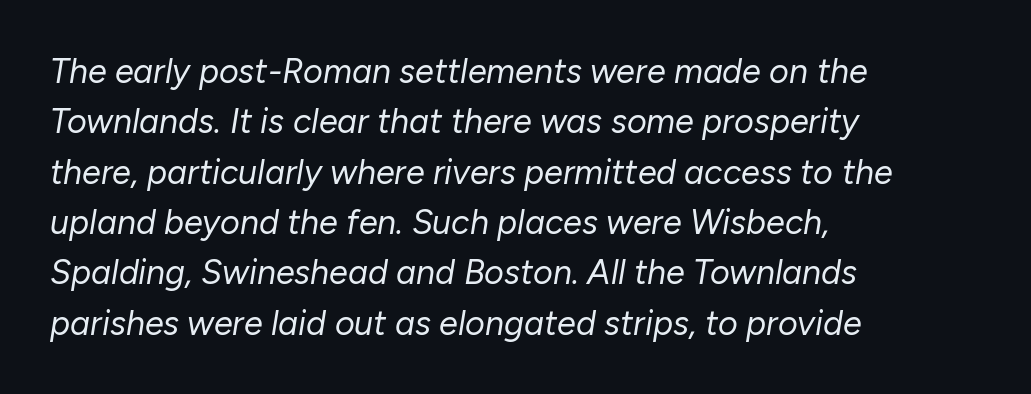
Default kerning and tracking; the words read as compact shapes. It's the slanting kind of type. Quick note: interline space is typical. The letters advance in unequal steps, a hallmark of proportional type. These glyphs show unthickened strokes, regular width or finer. The passage is arranged the way most books set body copy — flush left.
